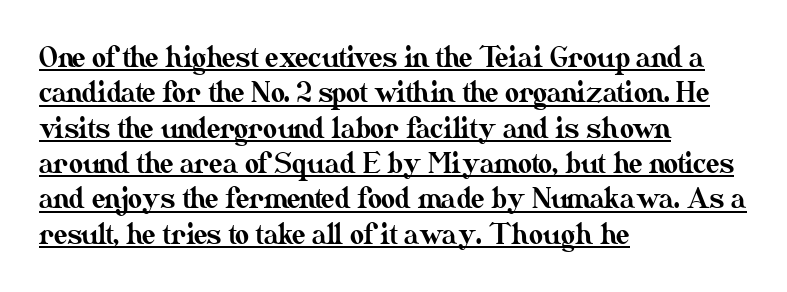
Q: Is the text italic (slanted)? A: No, it is upright.
Q: Is the text underlined? A: Yes.
Q: How is the paragraph aligned? A: Left-aligned.
Q: Is the spacing between letters normal or unusually wide? A: Normal.
Q: Is the spacing between lines tight, normal or loose? A: Normal.
